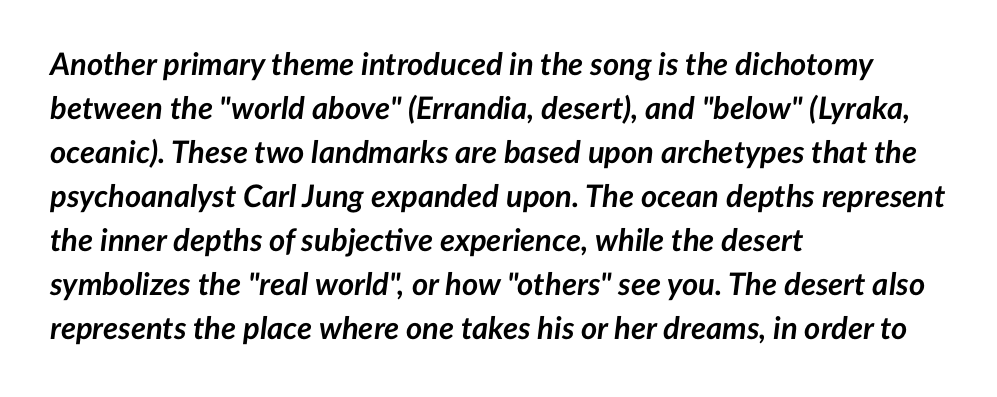
Q: Is the text bold? A: Yes.
Q: Is the text italic (slanted)? A: Yes, it leans right by about 7 degrees.
Q: Is the text underlined? A: No.
Q: How is the paragraph aligned? A: Left-aligned.
Q: Is the spacing between letters normal or unusually wide? A: Normal.
Q: Is the spacing between lines tight, normal or loose? A: Normal.
Q: Width (condensed, normal, or wide)? A: Normal.
Q: Stroke contrast? A: Low.
Q: x-height? A: Medium.
Q: Monospaced? A: No.
